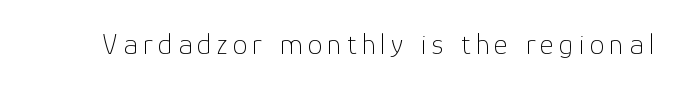
The image shows 30 px thin sans-serif type, upright; set not underlined; low stroke contrast and a medium x-height.
